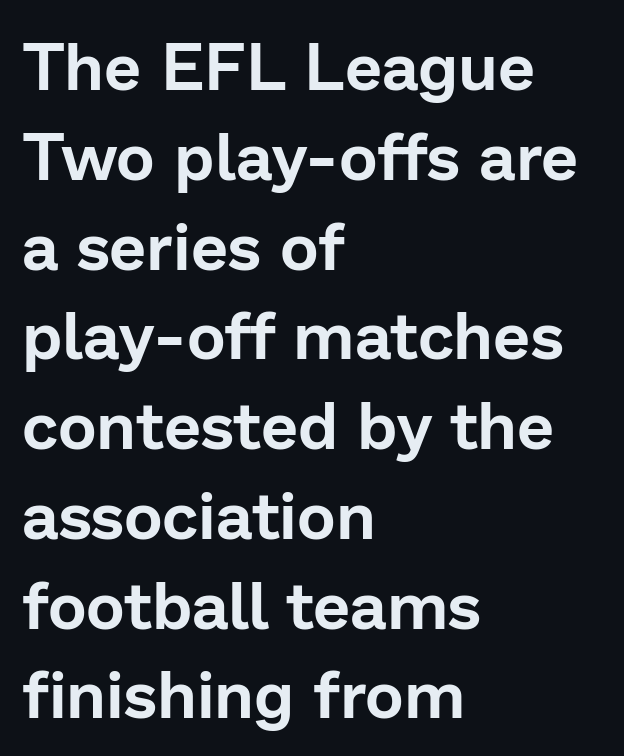
{"serif": "no", "italic": "no", "width": "normal", "stroke_contrast": "low", "x_height": "medium", "monospaced": "no", "underline": "no", "align": "left", "line_spacing": "normal", "line_spacing_ratio": 1.36, "letter_spacing": "normal", "letter_spacing_em": 0.0, "glyph_px": 66}
